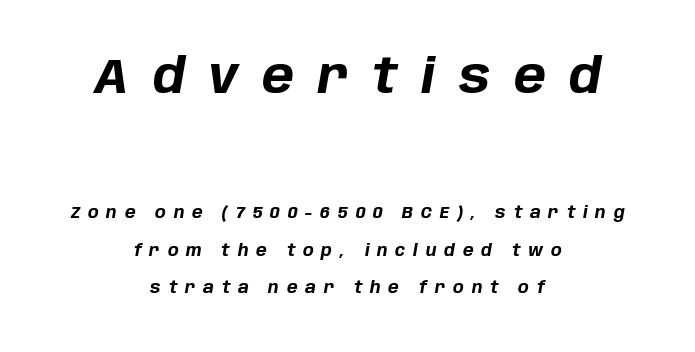
{"italic": "yes", "lean": "right", "slant_degrees": 10, "bold": "yes", "weight": "bold", "width": "normal", "stroke_contrast": "low", "x_height": "large", "monospaced": "no", "underline": "no", "align": "center", "line_spacing": "loose", "line_spacing_ratio": 2.35, "letter_spacing": "wide", "letter_spacing_em": 0.49, "larger_block": "first", "size_ratio": 3.0, "glyph_px": 48}
